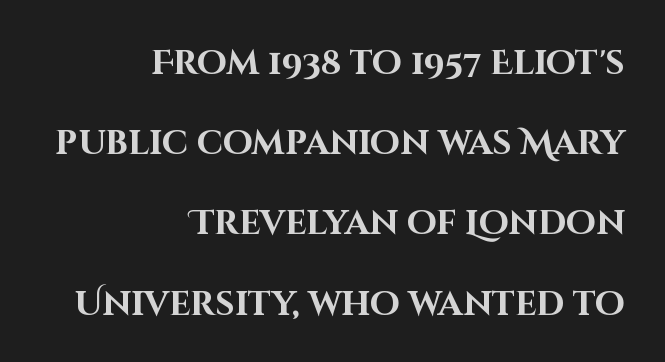
The image shows 34 px bold sans-serif type, upright; set right-aligned, loose line spacing (2.36x), normal letter spacing, not underlined; high stroke contrast and a large x-height.
